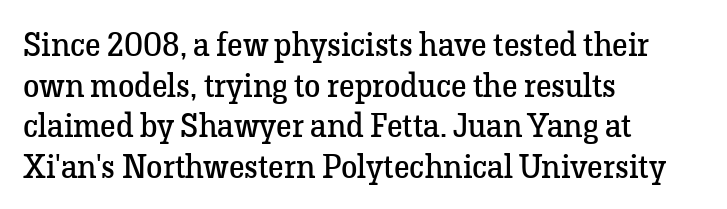
The image shows 33 px regular-weight serif type, upright; set left-aligned, line spacing 1.23x, normal letter spacing, not underlined; low stroke contrast and a medium x-height.
